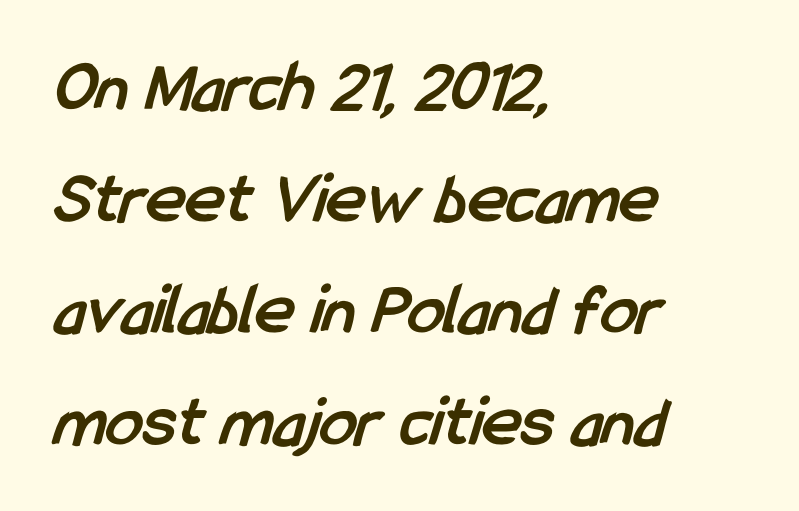
{"serif": "no", "bold": "yes", "weight": "semibold", "width": "condensed", "stroke_contrast": "low", "x_height": "medium", "monospaced": "no", "underline": "no", "align": "left", "line_spacing": "normal", "line_spacing_ratio": 1.51, "letter_spacing": "normal", "letter_spacing_em": 0.0, "glyph_px": 74}
